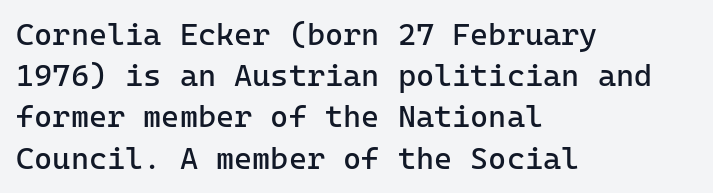
Is this a fixed-width face? Yes — each glyph sits in an identical cell. Reading down the column, the eye jumps a familiar distance to each next line. Examine the stroke ends and you'll find no serifs. The lines in this sample share a left origin and differ only in where they stop.
